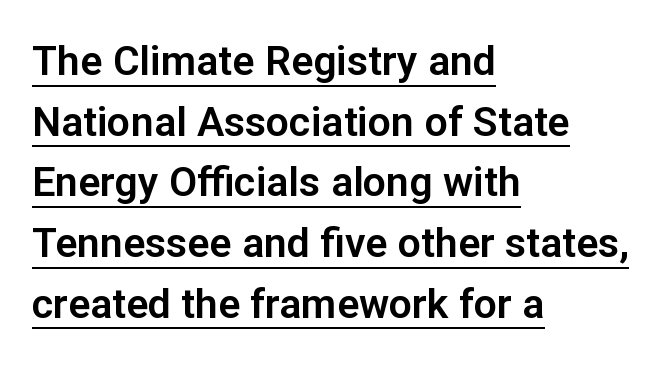
Q: Is the text italic (slanted)? A: No, it is upright.
Q: Is the typeface a serif or a sans-serif typeface? A: Sans-serif.
Q: Is the text underlined? A: Yes.
Q: How is the paragraph aligned? A: Left-aligned.
Q: Is the spacing between letters normal or unusually wide? A: Normal.
Q: Is the spacing between lines tight, normal or loose? A: Normal.
Q: Width (condensed, normal, or wide)? A: Normal.
Q: Stroke contrast? A: Low.
Q: x-height? A: Medium.
Q: Monospaced? A: No.
